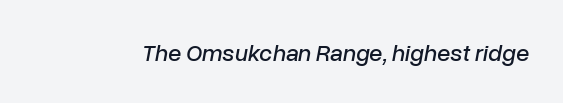
{"italic": "yes", "lean": "right", "slant_degrees": 10, "underline": "no", "letter_spacing": "normal", "letter_spacing_em": 0.0, "glyph_px": 24}
